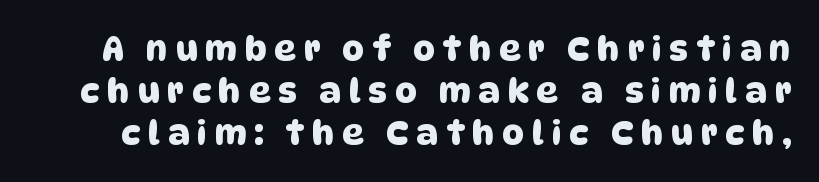
Spacing verdict: proportional, widths tailored to each character. Underline: absent. Is the letter spacing exaggerated? Yes — the characters are pushed far apart. Note: no serifs on the glyphs.
